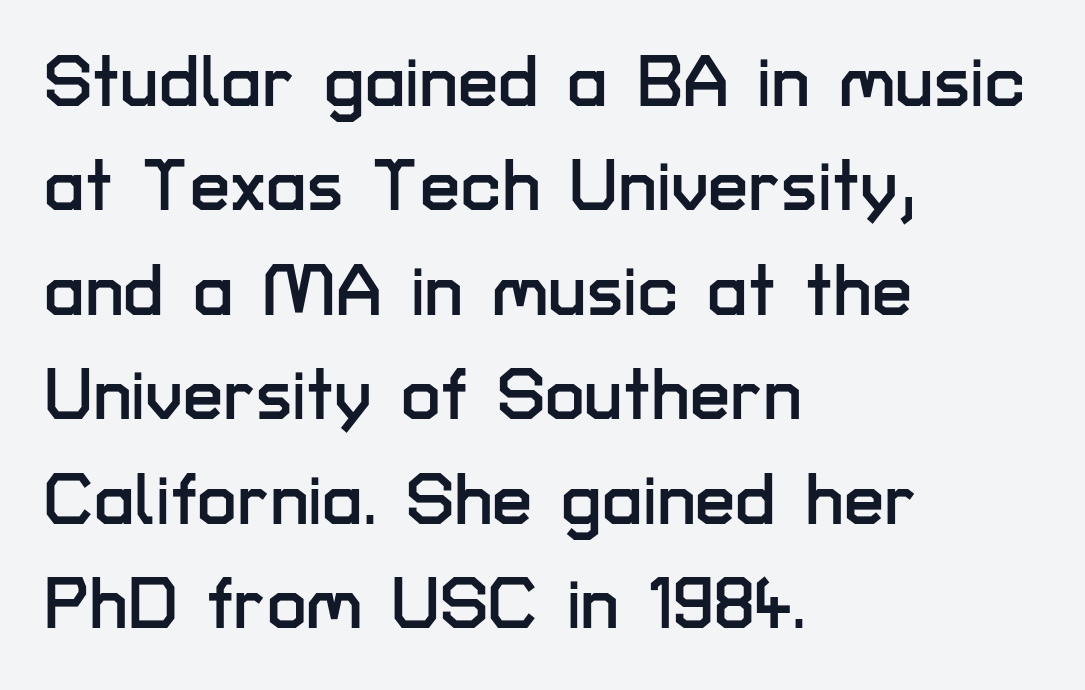
Q: Is the text italic (slanted)? A: No, it is upright.
Q: Is the typeface a serif or a sans-serif typeface? A: Sans-serif.
Q: Is the text underlined? A: No.
Q: How is the paragraph aligned? A: Left-aligned.
Q: Is the spacing between letters normal or unusually wide? A: Normal.
Q: Is the spacing between lines tight, normal or loose? A: Normal.
Q: Width (condensed, normal, or wide)? A: Normal.
Q: Stroke contrast? A: Low.
Q: x-height? A: Medium.
Q: Monospaced? A: No.
